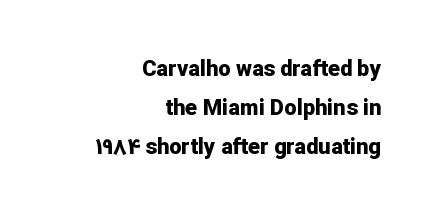
Q: Is the text bold? A: Yes.
Q: Is the text italic (slanted)? A: No, it is upright.
Q: Is the text underlined? A: No.
Q: How is the paragraph aligned? A: Right-aligned.
Q: Is the spacing between letters normal or unusually wide? A: Normal.
